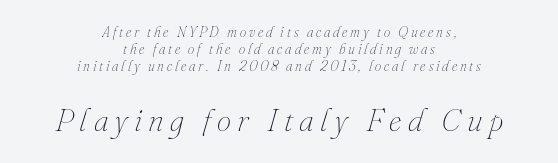
The image shows 32 px thin type, italic (leaning right); set centered, line spacing 1.2x, unusually wide letter spacing (+0.2 em), not underlined; the second (bottom) block is 2.29x larger; medium stroke contrast and a small x-height.
